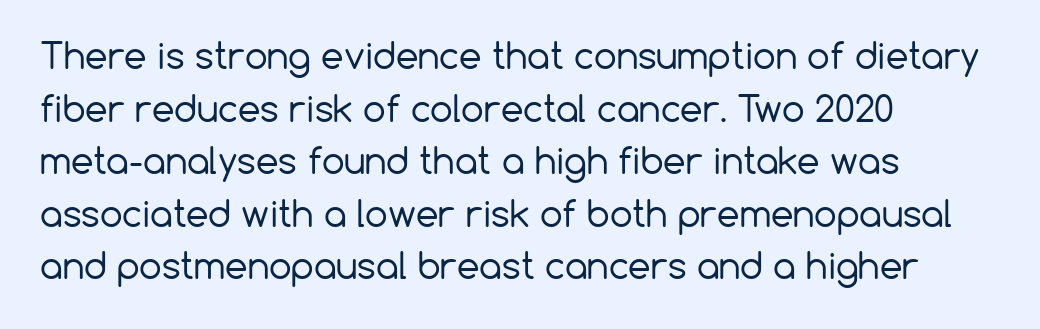
Q: Is the text bold? A: No.
Q: Is the text italic (slanted)? A: No, it is upright.
Q: Is the typeface a serif or a sans-serif typeface? A: Sans-serif.
Q: Is the text underlined? A: No.
Q: How is the paragraph aligned? A: Left-aligned.
Q: Is the spacing between letters normal or unusually wide? A: Normal.
Q: Is the spacing between lines tight, normal or loose? A: Normal.
Q: Width (condensed, normal, or wide)? A: Normal.
Q: Stroke contrast? A: Low.
Q: x-height? A: Medium.
Q: Monospaced? A: No.
